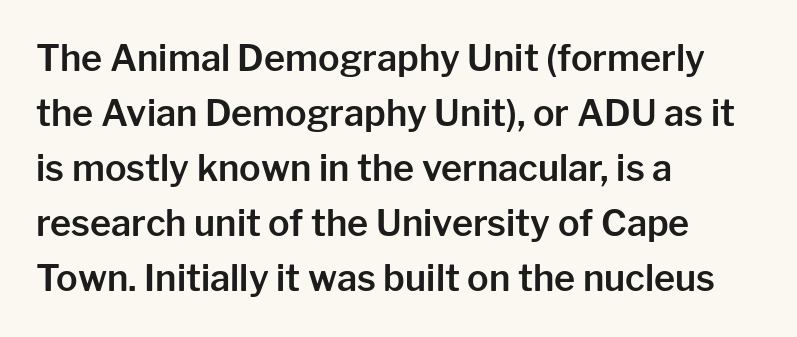
{"serif": "no", "italic": "no", "width": "normal", "stroke_contrast": "low", "x_height": "medium", "monospaced": "no", "underline": "no", "align": "left", "line_spacing": "normal", "line_spacing_ratio": 1.53, "letter_spacing": "normal", "letter_spacing_em": 0.0, "glyph_px": 36}
